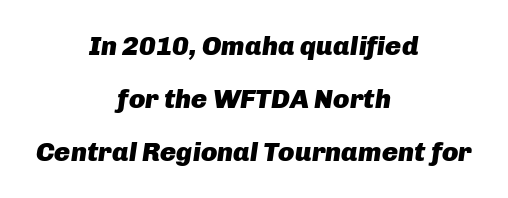
Q: Is the text bold? A: Yes.
Q: Is the text italic (slanted)? A: Yes, it leans right by about 8 degrees.
Q: Is the text underlined? A: No.
Q: How is the paragraph aligned? A: Centered.
Q: Is the spacing between letters normal or unusually wide? A: Normal.
Q: Is the spacing between lines tight, normal or loose? A: Loose.
